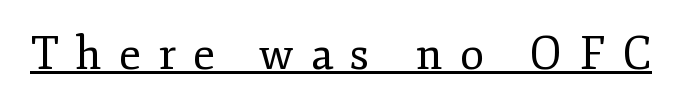
{"serif": "yes", "italic": "no", "bold": "no", "weight": "regular", "width": "normal", "stroke_contrast": "low", "x_height": "small", "monospaced": "no", "underline": "yes", "letter_spacing": "wide", "letter_spacing_em": 0.38, "glyph_px": 45}
